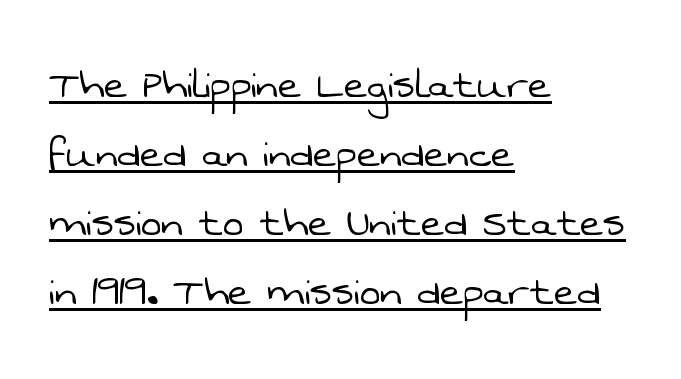
Rows of type keep a routine distance in the vertical direction. Tracking value appears to be zero — textbook default spacing. You can see a thin bar hugging the bottom of the glyphs. Serifs: no, the terminals of the letterforms are clean. Stems and bowls with no extra thickness — not bold. The passage is arranged the way most books set body copy — flush left.
